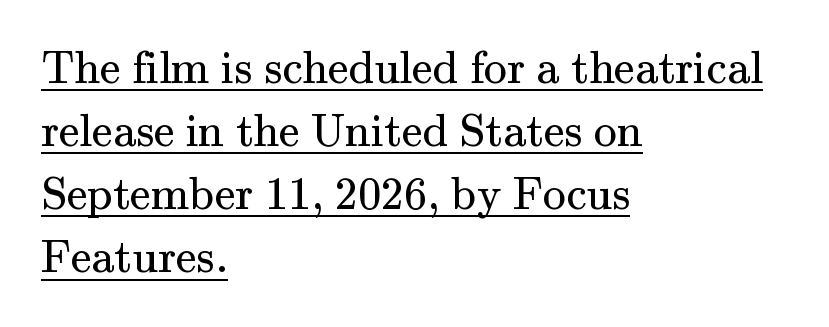
Q: Is the text bold? A: No.
Q: Is the text italic (slanted)? A: No, it is upright.
Q: Is the typeface a serif or a sans-serif typeface? A: Serif.
Q: Is the text underlined? A: Yes.
Q: How is the paragraph aligned? A: Left-aligned.
Q: Is the spacing between letters normal or unusually wide? A: Normal.
Q: Is the spacing between lines tight, normal or loose? A: Normal.
Q: Width (condensed, normal, or wide)? A: Normal.
Q: Stroke contrast? A: Medium.
Q: x-height? A: Small.
Q: Monospaced? A: No.
